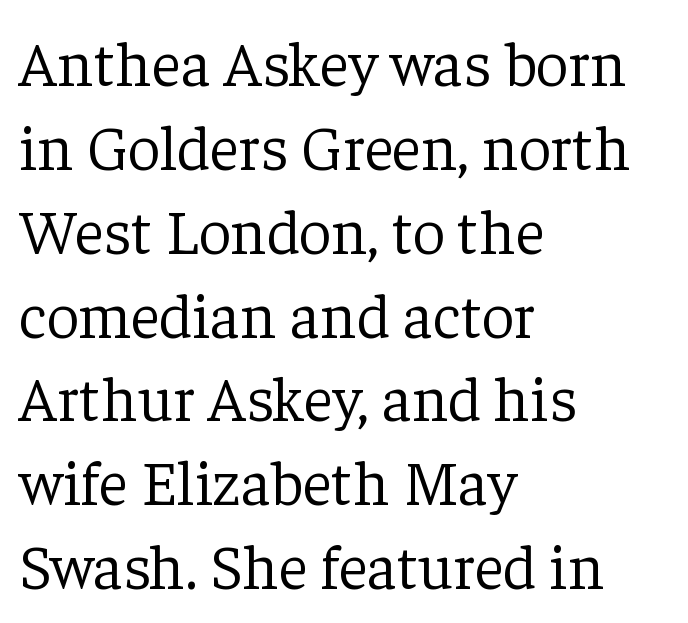
The image shows 64 px light serif type, upright; set left-aligned, normal line spacing (1.31x), normal letter spacing, not underlined; low stroke contrast and a medium x-height.
